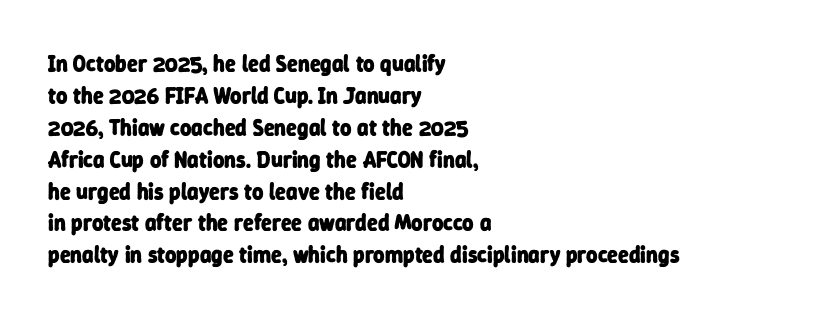
{"bold": "yes", "underline": "no", "align": "left", "line_spacing": "normal", "line_spacing_ratio": 1.45, "letter_spacing": "normal", "letter_spacing_em": 0.0, "glyph_px": 22}
